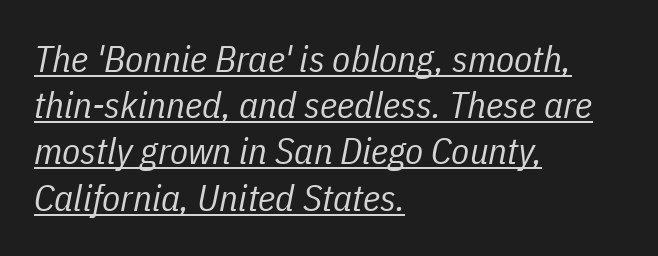
The image shows 37 px regular-weight, condensed type, italic (leaning right); set left-aligned, normal line spacing (1.25x), normal letter spacing, underlined; low stroke contrast and a medium x-height.
